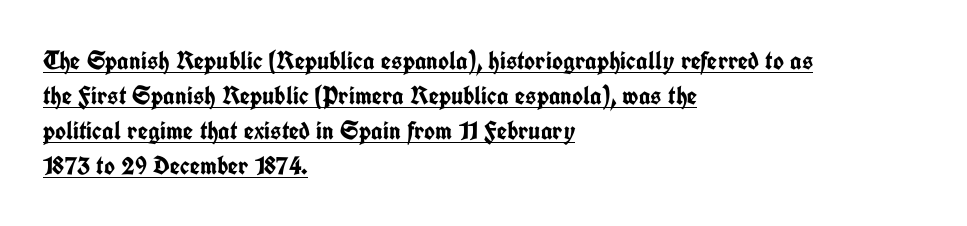
Q: Is the text bold? A: Yes.
Q: Is the text italic (slanted)? A: No, it is upright.
Q: Is the text underlined? A: Yes.
Q: How is the paragraph aligned? A: Left-aligned.
Q: Is the spacing between letters normal or unusually wide? A: Normal.
Q: Is the spacing between lines tight, normal or loose? A: Normal.
